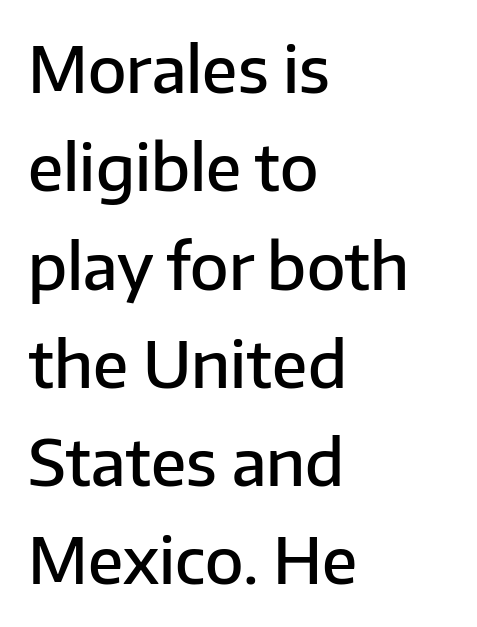
{"serif": "no", "italic": "no", "bold": "semi", "weight": "semibold", "width": "normal", "stroke_contrast": "low", "x_height": "medium", "monospaced": "no", "underline": "no", "align": "left", "line_spacing": "normal", "line_spacing_ratio": 1.56, "letter_spacing": "normal", "letter_spacing_em": 0.0, "glyph_px": 63}
